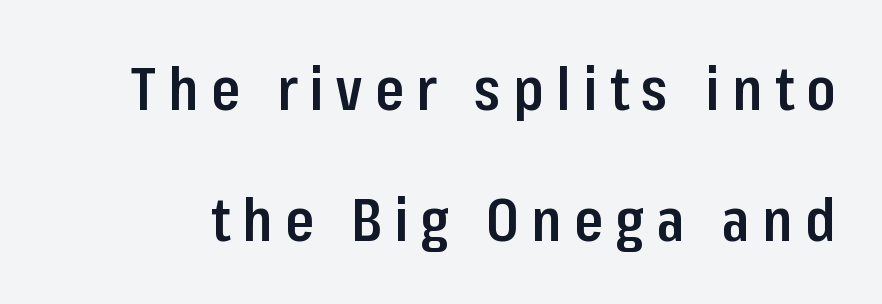
Each letter keeps its own natural width here, so spacing adapts to shape. The face used here is a semibold: visibly heavier than regular, lighter than bold. The glyphs in this specimen are sans serif. Short note: letters widely spaced. The words here are not underlined.
